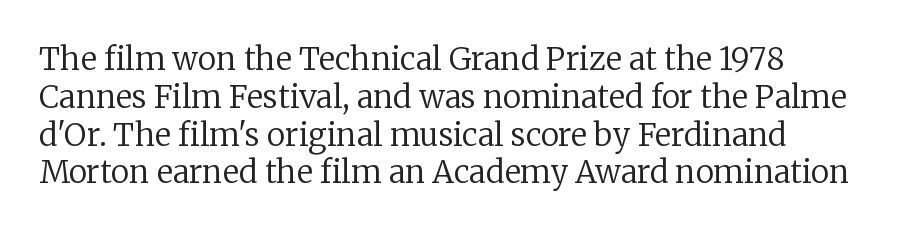
Q: Is the text bold? A: No.
Q: Is the text italic (slanted)? A: No, it is upright.
Q: Is the typeface a serif or a sans-serif typeface? A: Serif.
Q: Is the text underlined? A: No.
Q: How is the paragraph aligned? A: Left-aligned.
Q: Is the spacing between letters normal or unusually wide? A: Normal.
Q: Width (condensed, normal, or wide)? A: Normal.
Q: Stroke contrast? A: Low.
Q: x-height? A: Medium.
Q: Monospaced? A: No.
